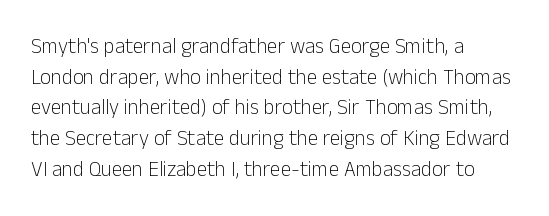
{"italic": "no", "bold": "no", "underline": "no", "align": "left", "line_spacing": "normal", "line_spacing_ratio": 1.46, "letter_spacing": "normal", "letter_spacing_em": 0.0, "glyph_px": 21}
